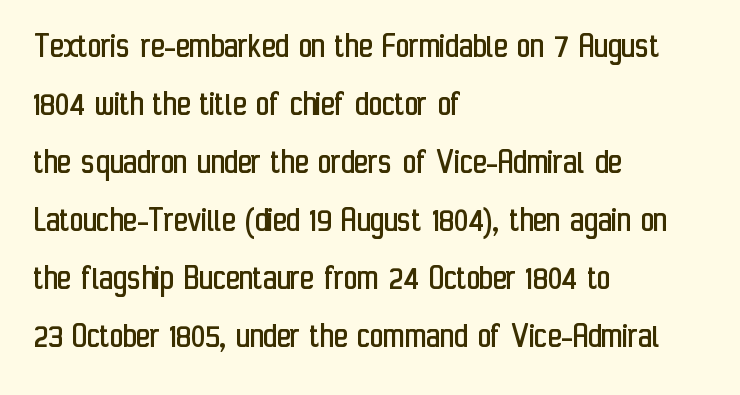
Examine the stroke ends and you'll find no serifs. The space beneath each line is pristine and unruled. Think of a printed novel: that variable character pitch is what you see here. Successive baselines arrive at the customary interval. The font is comparable to plain body text, perhaps lighter. The passage shown has conventional tracking throughout.
